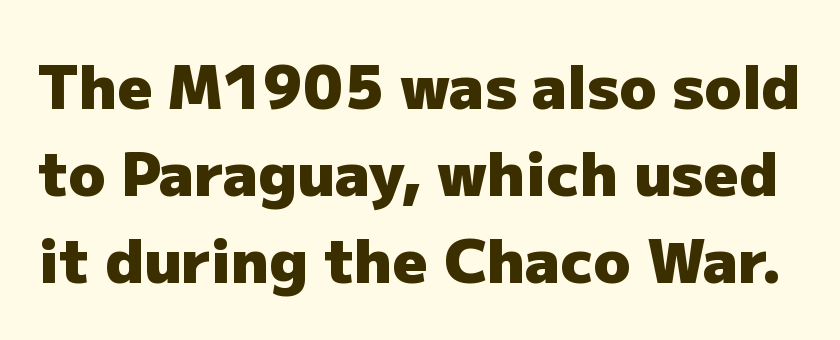
The passage shown is typed in a proportional face where columns would drift. Has an underline been added? It has not. Upright lettering throughout. How would I describe the line gaps? Plain and ordinary.
